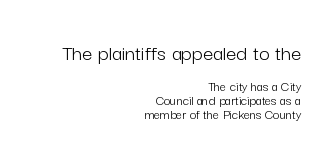
{"italic": "no", "bold": "no", "underline": "no", "align": "right", "line_spacing": "tight", "line_spacing_ratio": 1.0, "letter_spacing": "normal", "letter_spacing_em": 0.0, "larger_block": "first", "size_ratio": 1.64, "glyph_px": 23}
